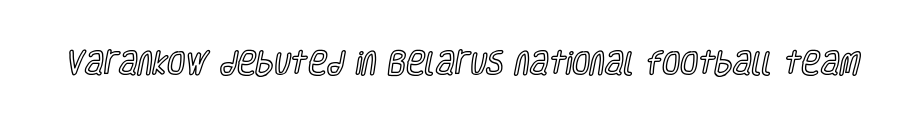
Q: Is the text italic (slanted)? A: Yes.
Q: Is the text underlined? A: No.
Q: Is the spacing between letters normal or unusually wide? A: Normal.
